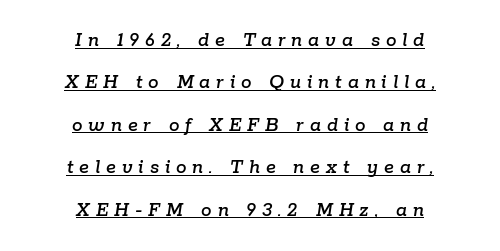
This sample uses an oblique cut, with every glyph tilted off the vertical. Does the leading feel generous? Absolutely, it's lavish. In designer terms, the underline attribute is active on this setting. Spacing between characters has been opened up far beyond the box default. Typeset on center — no edge is straight.
